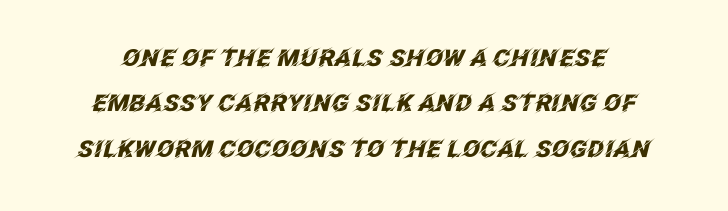
If you drew a line through each stem, it would be angled. Letter spacing: default. Regarding leading, the lines here are spaced well apart. Has an underline been added? It has not.
